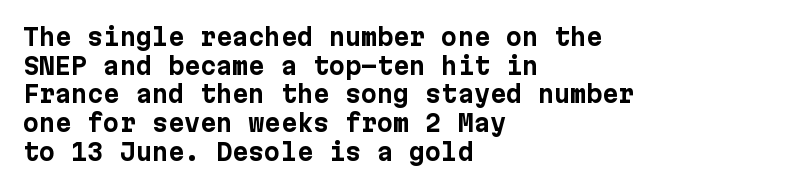
Q: Is the text bold? A: Yes.
Q: Is the text italic (slanted)? A: No, it is upright.
Q: Is the text underlined? A: No.
Q: How is the paragraph aligned? A: Left-aligned.
Q: Is the spacing between letters normal or unusually wide? A: Normal.
Q: Is the spacing between lines tight, normal or loose? A: Normal.
